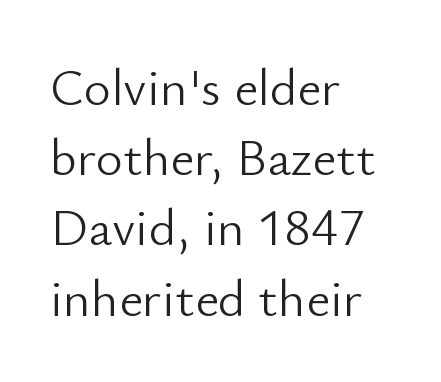
Q: Is the text bold? A: No.
Q: Is the text italic (slanted)? A: No, it is upright.
Q: Is the typeface a serif or a sans-serif typeface? A: Sans-serif.
Q: Is the text underlined? A: No.
Q: How is the paragraph aligned? A: Left-aligned.
Q: Is the spacing between letters normal or unusually wide? A: Normal.
Q: Is the spacing between lines tight, normal or loose? A: Normal.
Q: Width (condensed, normal, or wide)? A: Normal.
Q: Stroke contrast? A: Low.
Q: x-height? A: Small.
Q: Monospaced? A: No.
